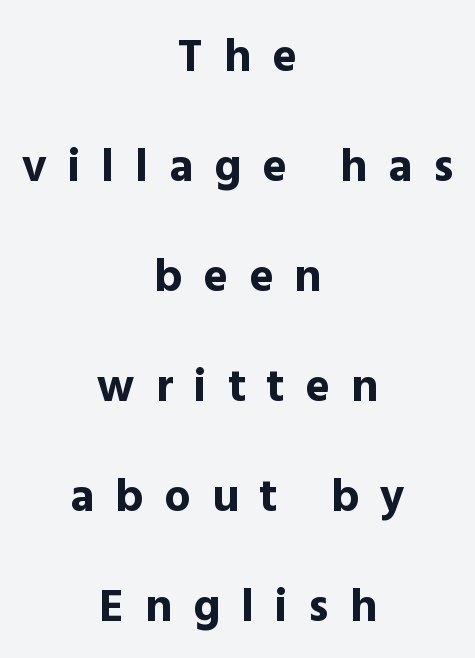
The image shows 46 px bold sans-serif type, upright; set centered, loose line spacing (2.39x), unusually wide letter spacing (+0.46 em), not underlined; a medium x-height.
